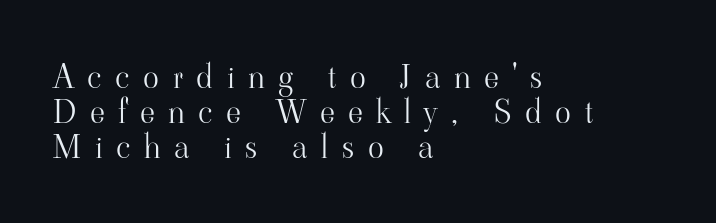
The image shows 33 px light serif type, upright; set left-aligned, tight line spacing (1.06x), unusually wide letter spacing (+0.41 em), not underlined; high stroke contrast and a small x-height.
